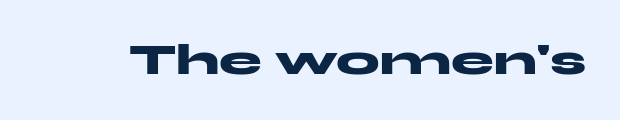
The image shows 43 px heavy, wide sans-serif type, upright; set normal letter spacing, not underlined; medium stroke contrast and a medium x-height.
